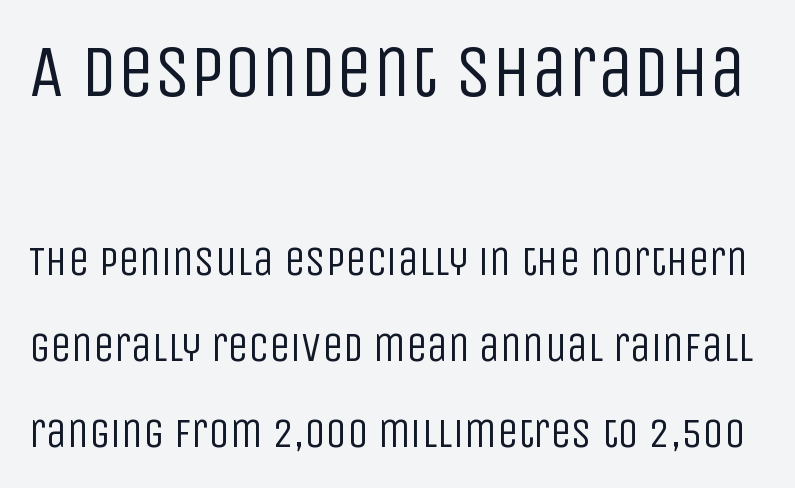
The image shows 73 px regular-weight, condensed sans-serif type, upright; set loose line spacing (2.04x), normal letter spacing, not underlined; the first (top) block is 1.74x larger; low stroke contrast and a large x-height.
